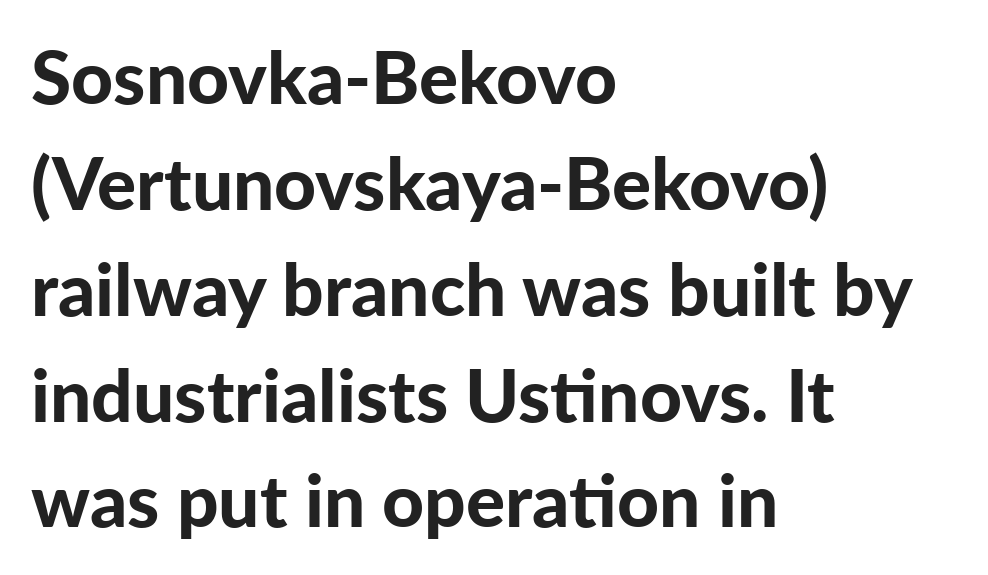
{"serif": "no", "italic": "no", "bold": "yes", "weight": "bold", "width": "normal", "stroke_contrast": "low", "x_height": "medium", "monospaced": "no", "underline": "no", "align": "left", "line_spacing": "normal", "line_spacing_ratio": 1.45, "letter_spacing": "normal", "letter_spacing_em": 0.0, "glyph_px": 73}
